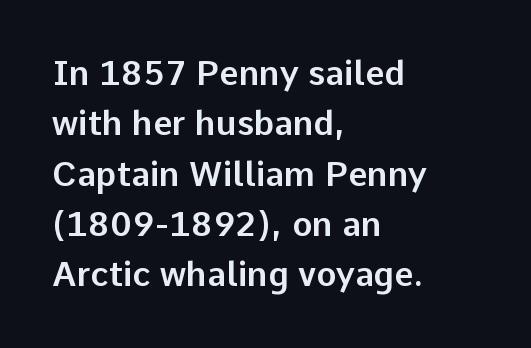
{"serif": "no", "italic": "no", "width": "normal", "stroke_contrast": "low", "x_height": "medium", "monospaced": "no", "underline": "no", "align": "left", "line_spacing": "normal", "line_spacing_ratio": 1.48, "letter_spacing": "normal", "letter_spacing_em": 0.0, "glyph_px": 34}
